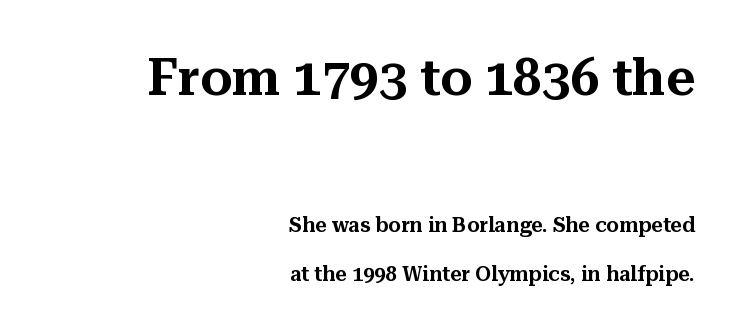
The image shows 51 px serif type, upright; set right-aligned, loose line spacing (2.46x), normal letter spacing, not underlined; the first (top) block is 2.55x larger; medium stroke contrast and a medium x-height.
